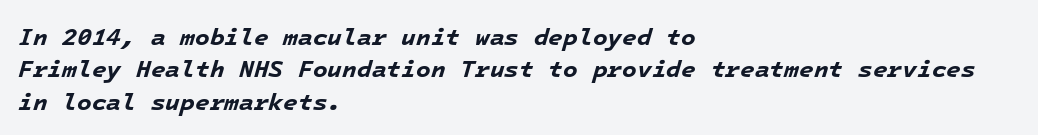
{"italic": "yes", "lean": "right", "slant_degrees": 16, "bold": "yes", "underline": "no", "align": "left", "line_spacing": "normal", "line_spacing_ratio": 1.35, "letter_spacing": "normal", "letter_spacing_em": 0.0, "glyph_px": 24}
